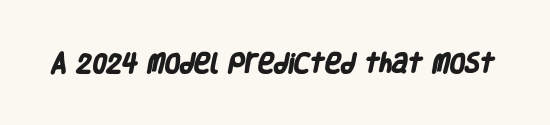
Q: Is the text bold? A: Yes.
Q: Is the text underlined? A: No.
Q: Is the spacing between letters normal or unusually wide? A: Normal.
